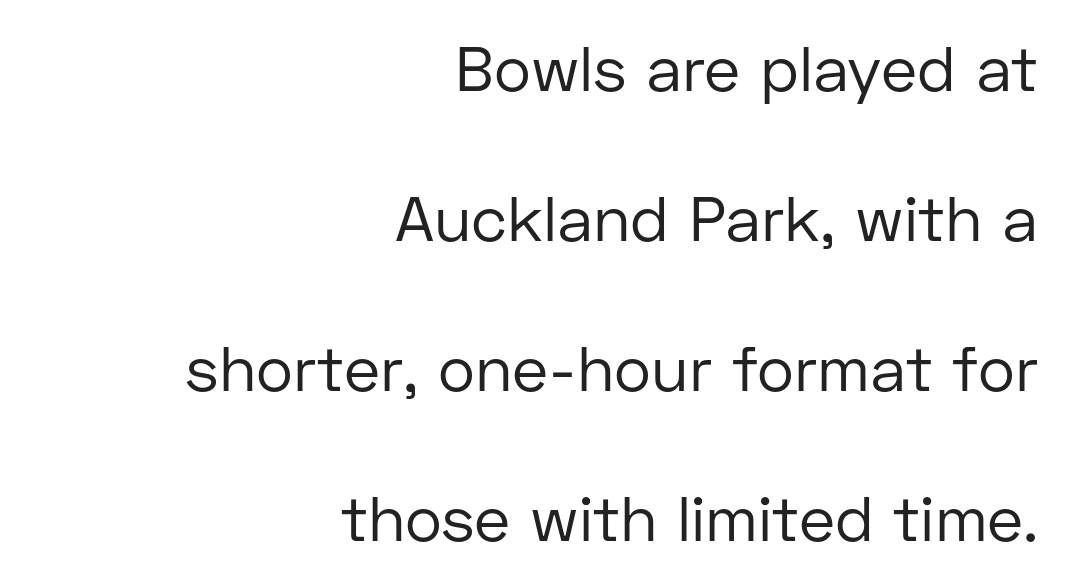
{"serif": "no", "italic": "no", "bold": "no", "weight": "regular", "width": "normal", "stroke_contrast": "low", "x_height": "medium", "monospaced": "no", "underline": "no", "align": "right", "line_spacing": "loose", "line_spacing_ratio": 2.38, "letter_spacing": "normal", "letter_spacing_em": 0.0, "glyph_px": 63}
